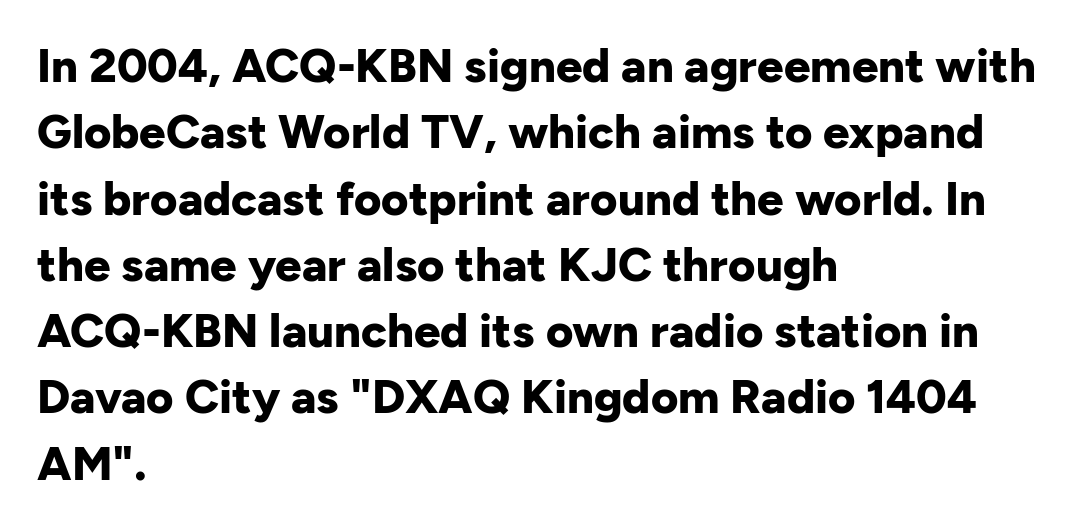
Typographically, this falls in the sans-serif category. A clean baseline with only descenders dipping below it. Reading down the column, the eye jumps a familiar distance to each next line. The text block is weighted toward the left margin, trailing off unevenly rightward.
